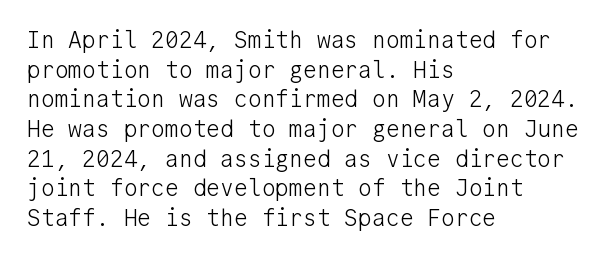
The image shows 23 px text type, upright; set left-aligned, normal line spacing (1.29x), normal letter spacing, not underlined.
